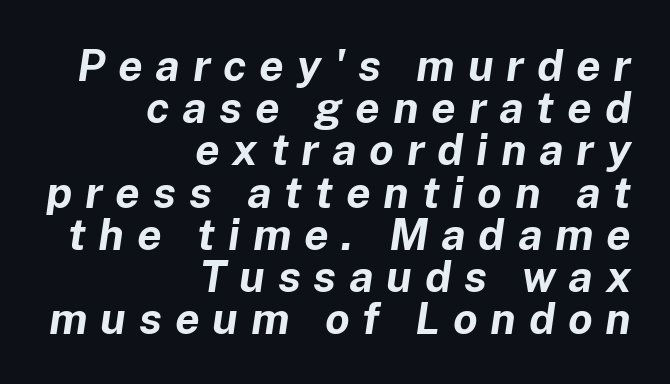
Q: Is the text bold? A: Yes.
Q: Is the text italic (slanted)? A: Yes, it leans right by about 8 degrees.
Q: Is the text underlined? A: No.
Q: How is the paragraph aligned? A: Right-aligned.
Q: Is the spacing between letters normal or unusually wide? A: Unusually wide.
Q: Is the spacing between lines tight, normal or loose? A: Tight.
Q: Width (condensed, normal, or wide)? A: Normal.
Q: Stroke contrast? A: Low.
Q: x-height? A: Medium.
Q: Monospaced? A: No.
